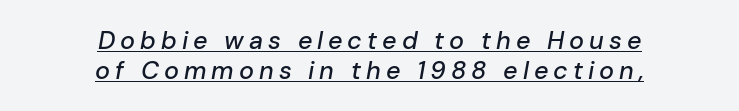
Somebody hit Ctrl+U on this one — the words are underlined. The gaps between neighbouring characters are conspicuously large. The passage is arranged like a title page — every line centered. It's the slanting kind of type.
